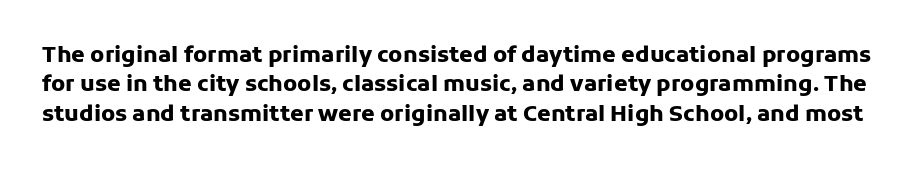
{"italic": "no", "bold": "yes", "underline": "no", "line_spacing": "normal", "line_spacing_ratio": 1.33, "letter_spacing": "normal", "letter_spacing_em": 0.0, "glyph_px": 22}
